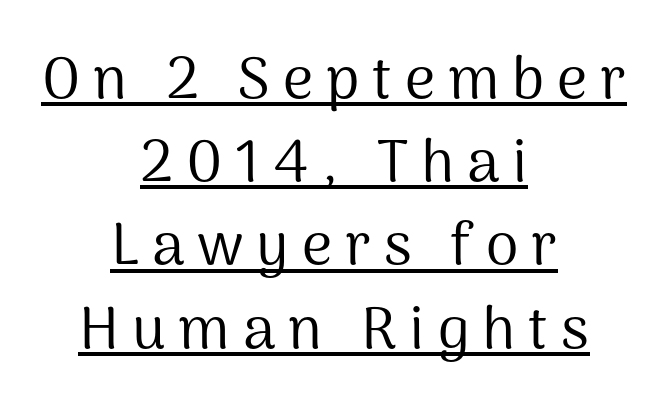
The image shows 59 px regular-weight sans-serif type, upright; set centered, normal line spacing (1.41x), unusually wide letter spacing (+0.22 em), underlined; medium stroke contrast and a medium x-height.
